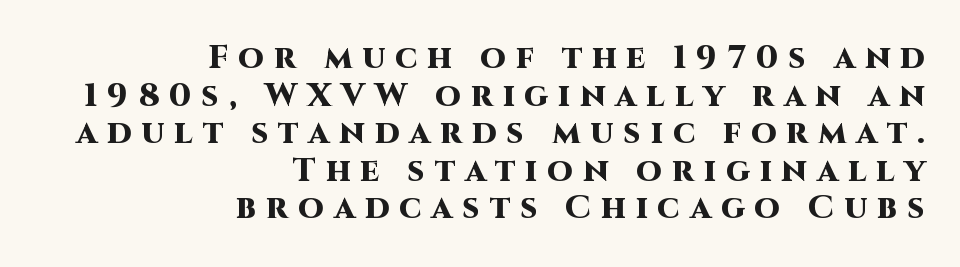
{"serif": "no", "italic": "no", "bold": "yes", "weight": "heavy", "width": "normal", "stroke_contrast": "high", "x_height": "large", "monospaced": "no", "underline": "no", "align": "right", "line_spacing": "tight", "line_spacing_ratio": 1.14, "letter_spacing": "wide", "letter_spacing_em": 0.3, "glyph_px": 33}
